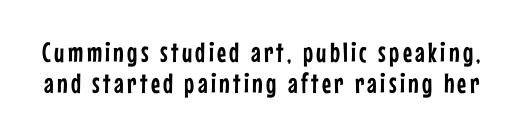
Is there any slant? The stems are plumb. Each new line begins almost immediately beneath the previous one. Font category for this specimen: sans-serif. The gap between lines stays unmarked. Note the varied advance widths — an 'i' is clearly narrower than an 'm'.
